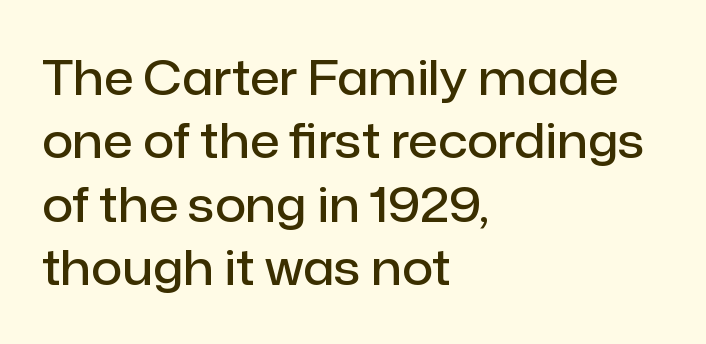
The letterforms sit shoulder to shoulder at normal distance. Are there feet on the stems? There aren't — it's a sans. Descender tails drop into unmarked territory. The rendering uses natural spacing where letterforms have individual widths. The passage shown is semibold, sitting just below true bold. The rendering anchors every line to the left-hand side.
